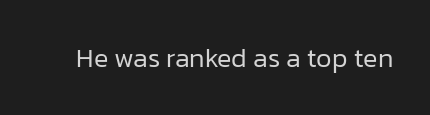
Q: Is the text bold? A: No.
Q: Is the text italic (slanted)? A: No, it is upright.
Q: Is the text underlined? A: No.
Q: Is the spacing between letters normal or unusually wide? A: Normal.
